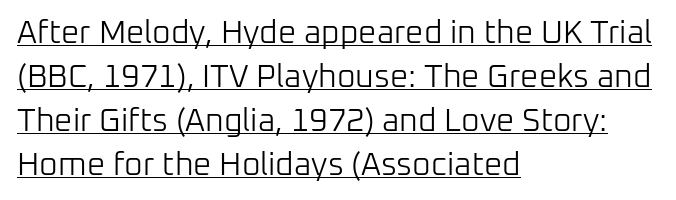
The image shows 32 px light sans-serif type, upright; set left-aligned, normal line spacing (1.38x), normal letter spacing, underlined; low stroke contrast and a medium x-height.
